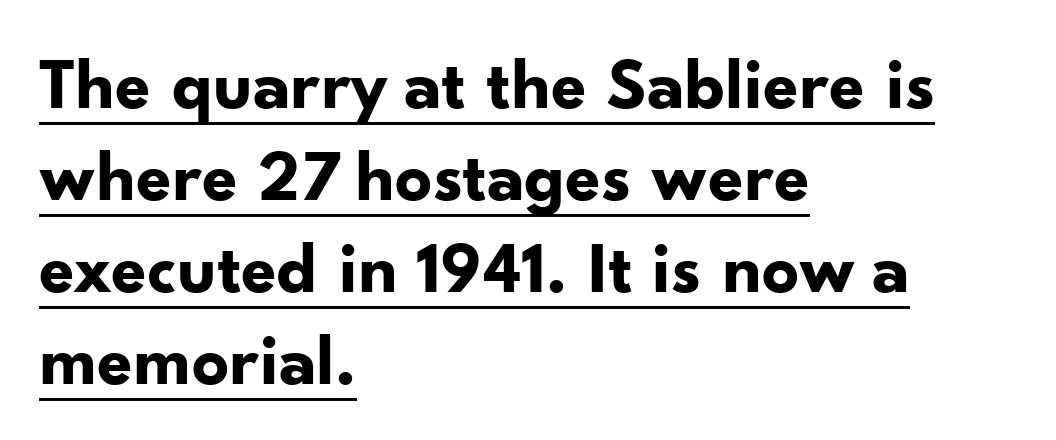
{"serif": "no", "italic": "no", "bold": "yes", "weight": "bold", "width": "normal", "stroke_contrast": "low", "x_height": "small", "monospaced": "no", "underline": "yes", "align": "left", "line_spacing": "normal", "line_spacing_ratio": 1.26, "letter_spacing": "normal", "letter_spacing_em": 0.0, "glyph_px": 73}
